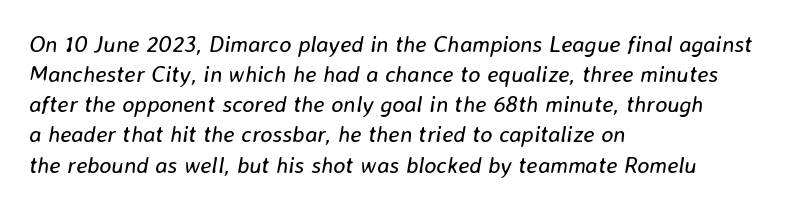
The image shows 23 px text type, italic (leaning right); set left-aligned, normal line spacing (1.31x), normal letter spacing, not underlined.
